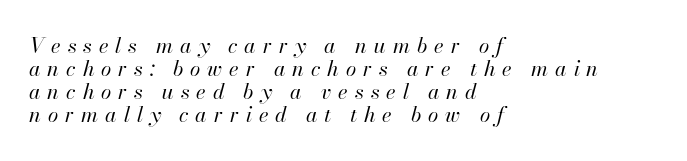
Is the type heavy? It reads as light-to-regular instead. Compared with a centered layout, this one pins lines to the left instead. The foot of each line stays bare and open. Style check: oblique.
